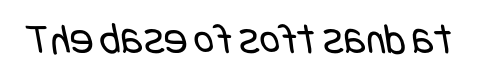
Q: Is the text bold? A: No.
Q: Is the typeface a serif or a sans-serif typeface? A: Sans-serif.
Q: Is the text underlined? A: No.
Q: Is the spacing between letters normal or unusually wide? A: Normal.
Q: Width (condensed, normal, or wide)? A: Condensed.
Q: Stroke contrast? A: Low.
Q: x-height? A: Large.
